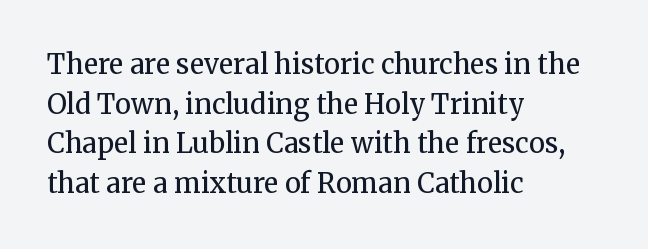
Notice how descenders clear the ascenders below comfortably — that's standard leading. Inter-character spacing is left at the font's built-in metrics. Bare-footed words on every line. The strokes are not fattened; the text isn't bold. A student would call this left alignment; a typographer would say flush left, rag right.
